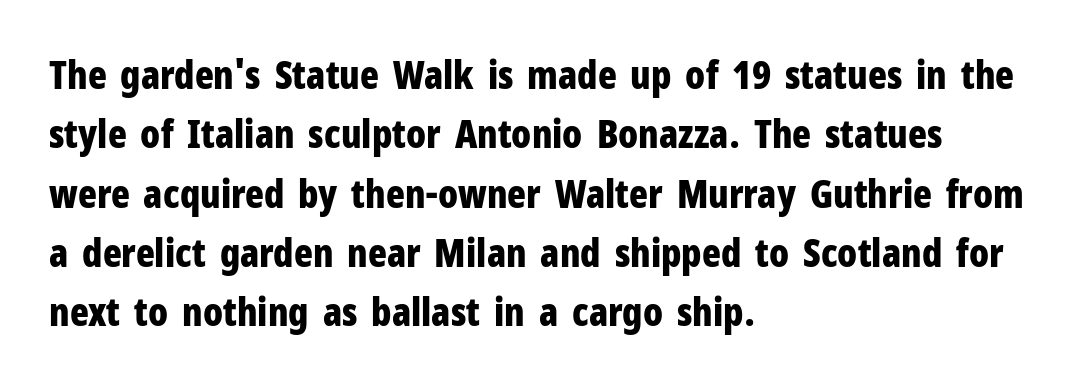
Q: Is the text bold? A: Yes.
Q: Is the text italic (slanted)? A: No, it is upright.
Q: Is the typeface a serif or a sans-serif typeface? A: Sans-serif.
Q: Is the text underlined? A: No.
Q: How is the paragraph aligned? A: Left-aligned.
Q: Is the spacing between letters normal or unusually wide? A: Normal.
Q: Is the spacing between lines tight, normal or loose? A: Normal.
Q: Width (condensed, normal, or wide)? A: Condensed.
Q: Stroke contrast? A: Low.
Q: x-height? A: Medium.
Q: Monospaced? A: No.
